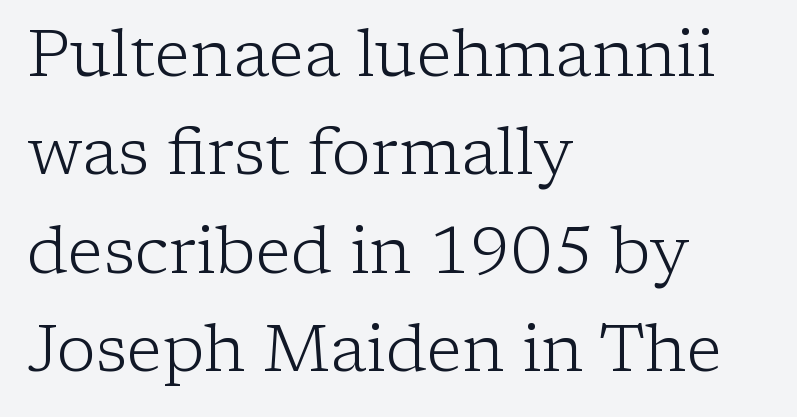
Yep, those are serifs on the letters. Between one letter and the next there's only the usual sliver of space. The face looks like a standard text weight, possibly lighter. A bare baseline throughout the passage. The letters advance in unequal steps, a hallmark of proportional type.
